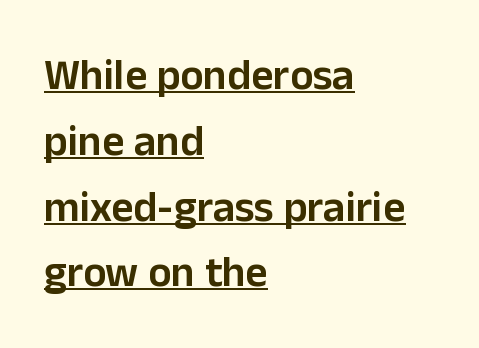
The image shows 43 px semibold sans-serif type, upright; set left-aligned, normal line spacing (1.53x), normal letter spacing, underlined; low stroke contrast and a medium x-height.
